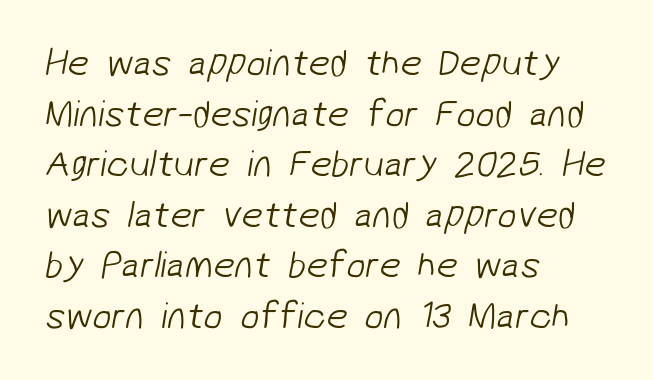
The image shows 38 px light sans-serif type; set left-aligned, normal line spacing (1.33x), normal letter spacing, not underlined; low stroke contrast and a medium x-height.
